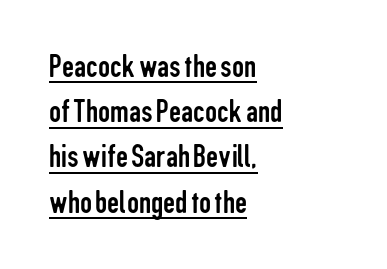
No feet cap the strokes, marking this as sans-serif type. Varying glyph widths throughout — classic text-font behaviour. The lines are quadded left. A rule runs beneath these lines of type.
